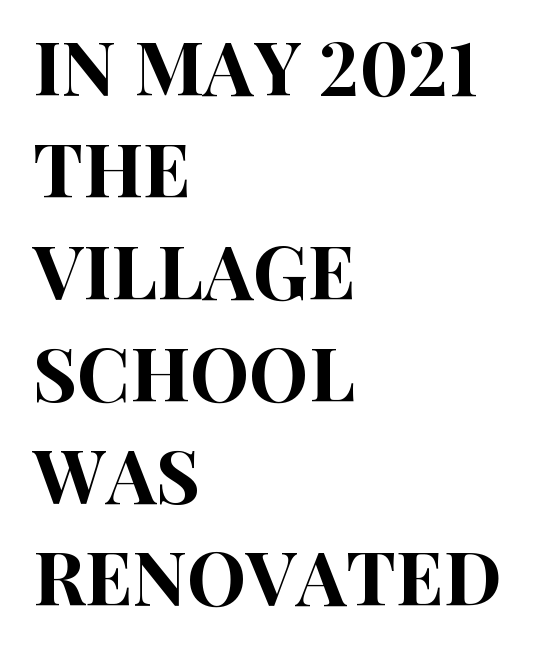
The image shows 75 px condensed sans-serif type, upright; set left-aligned, normal line spacing (1.36x), normal letter spacing, not underlined; high stroke contrast and a large x-height.
